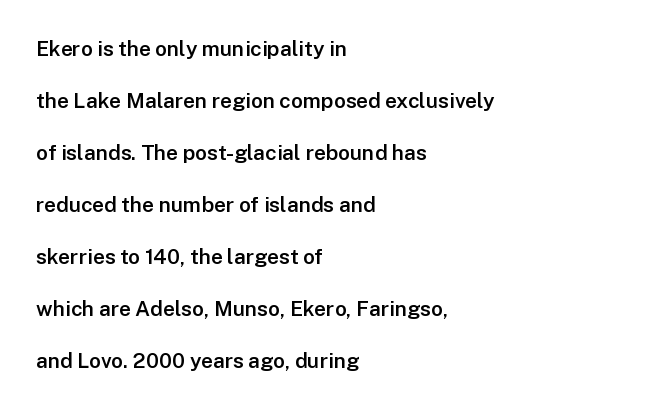
The image shows 21 px text type, upright; set left-aligned, loose line spacing (2.48x), normal letter spacing, not underlined.
